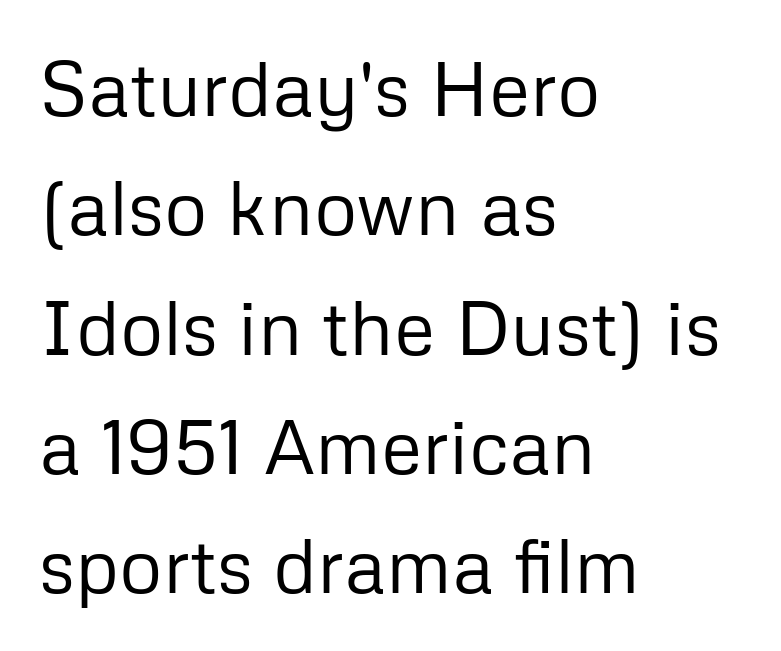
The image shows 76 px regular-weight sans-serif type, upright; set left-aligned, normal line spacing (1.57x), normal letter spacing, not underlined; low stroke contrast and a medium x-height.
